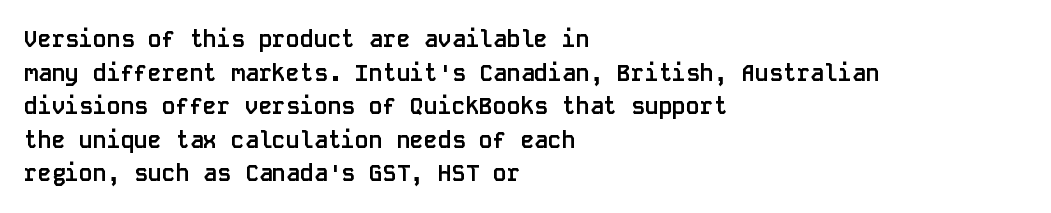
The image shows 23 px bold type, upright; set left-aligned, normal line spacing (1.46x), normal letter spacing, not underlined.
